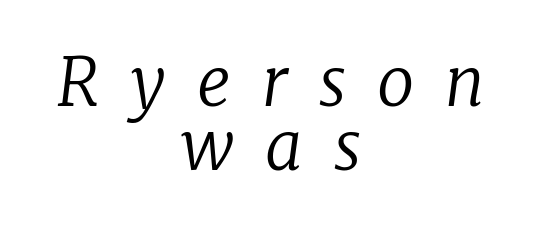
Q: Is the text bold? A: No.
Q: Is the text italic (slanted)? A: Yes, it leans right by about 8 degrees.
Q: Is the typeface a serif or a sans-serif typeface? A: Serif.
Q: Is the text underlined? A: No.
Q: How is the paragraph aligned? A: Centered.
Q: Is the spacing between letters normal or unusually wide? A: Unusually wide.
Q: Is the spacing between lines tight, normal or loose? A: Tight.
Q: Width (condensed, normal, or wide)? A: Normal.
Q: Stroke contrast? A: Low.
Q: x-height? A: Medium.
Q: Monospaced? A: No.
